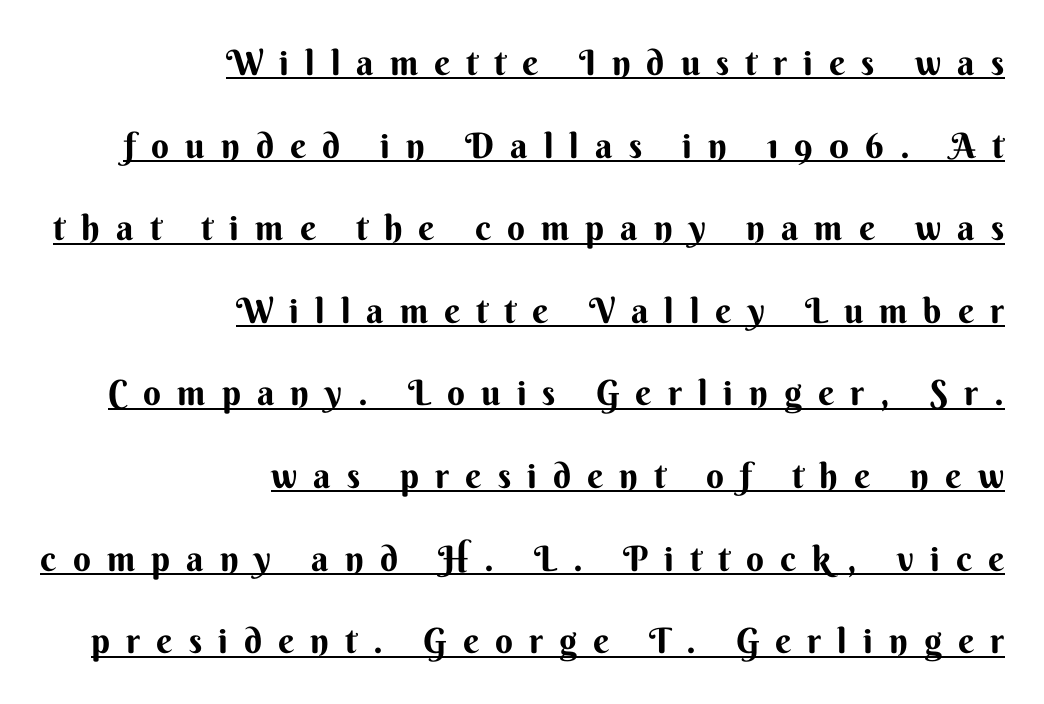
Ascenders rise straight up at ninety degrees. You could fit nearly another row in the gap between these rows. You could not count columns in this text — the font is proportionally spaced. Does the copy run flush right? Yes — the right margin is perfectly even. The passage shown is typeset with a sans-serif family. The typesetting leans heavy: a genuine bold.
